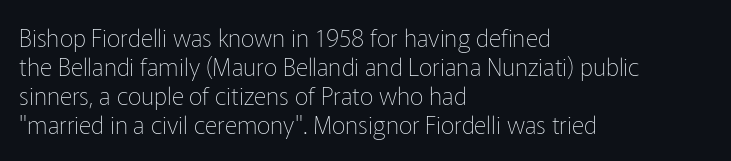
Q: Is the text bold? A: No.
Q: Is the text italic (slanted)? A: No, it is upright.
Q: Is the text underlined? A: No.
Q: How is the paragraph aligned? A: Left-aligned.
Q: Is the spacing between letters normal or unusually wide? A: Normal.
